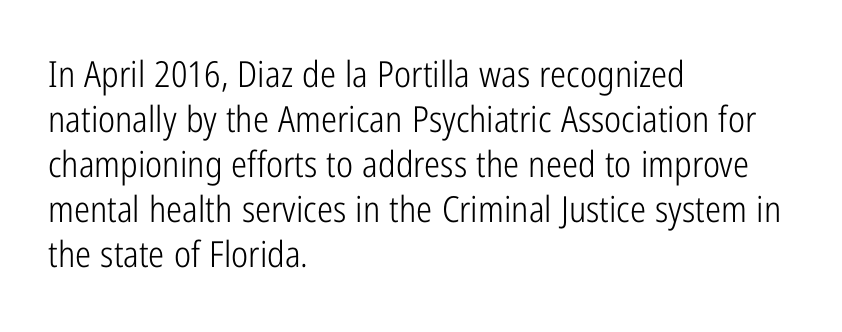
{"serif": "no", "italic": "no", "bold": "no", "weight": "light", "width": "condensed", "stroke_contrast": "low", "x_height": "medium", "monospaced": "no", "underline": "no", "align": "left", "line_spacing": "normal", "line_spacing_ratio": 1.25, "letter_spacing": "normal", "letter_spacing_em": 0.0, "glyph_px": 36}
